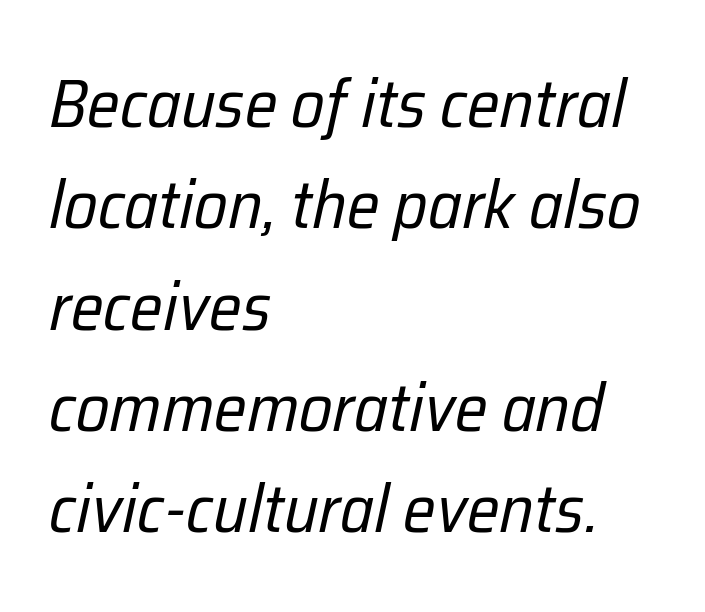
Line beginnings align vertically; line endings do not. Spacing between characters is what you'd get straight out of the box. Heft: none added — not bold. Here the designer chose a conventional face with non-uniform glyph widths.
